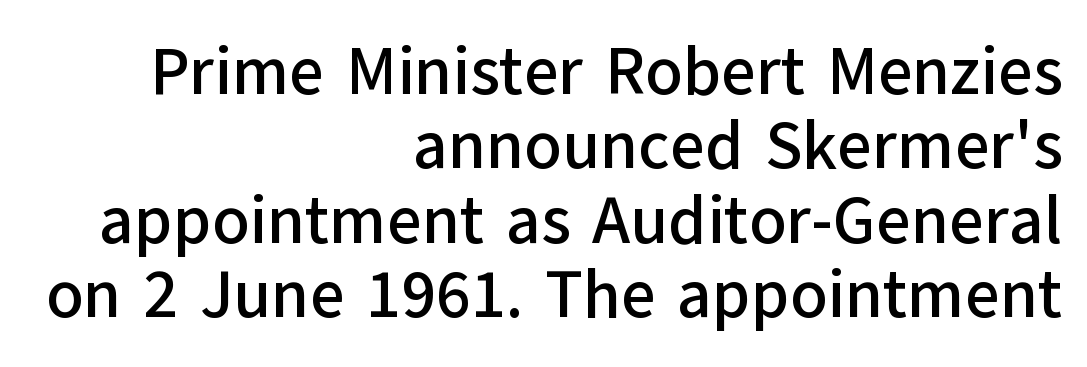
Q: Is the text italic (slanted)? A: No, it is upright.
Q: Is the typeface a serif or a sans-serif typeface? A: Sans-serif.
Q: Is the text underlined? A: No.
Q: How is the paragraph aligned? A: Right-aligned.
Q: Is the spacing between letters normal or unusually wide? A: Normal.
Q: Is the spacing between lines tight, normal or loose? A: Tight.
Q: Width (condensed, normal, or wide)? A: Normal.
Q: Stroke contrast? A: Low.
Q: x-height? A: Medium.
Q: Monospaced? A: No.
